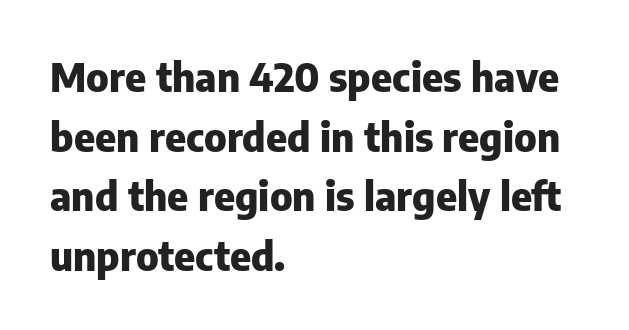
Q: Is the text bold? A: Yes.
Q: Is the text italic (slanted)? A: No, it is upright.
Q: Is the typeface a serif or a sans-serif typeface? A: Sans-serif.
Q: Is the text underlined? A: No.
Q: How is the paragraph aligned? A: Left-aligned.
Q: Is the spacing between letters normal or unusually wide? A: Normal.
Q: Is the spacing between lines tight, normal or loose? A: Normal.
Q: Width (condensed, normal, or wide)? A: Normal.
Q: Stroke contrast? A: Low.
Q: x-height? A: Medium.
Q: Monospaced? A: No.
